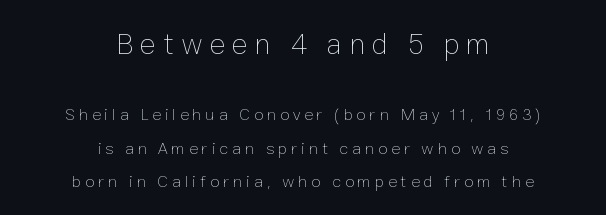
{"italic": "no", "bold": "no", "weight": "thin", "width": "normal", "stroke_contrast": "low", "x_height": "medium", "monospaced": "no", "underline": "no", "align": "center", "line_spacing": "loose", "line_spacing_ratio": 1.95, "letter_spacing": "wide", "letter_spacing_em": 0.23, "larger_block": "first", "size_ratio": 1.76, "glyph_px": 30}
